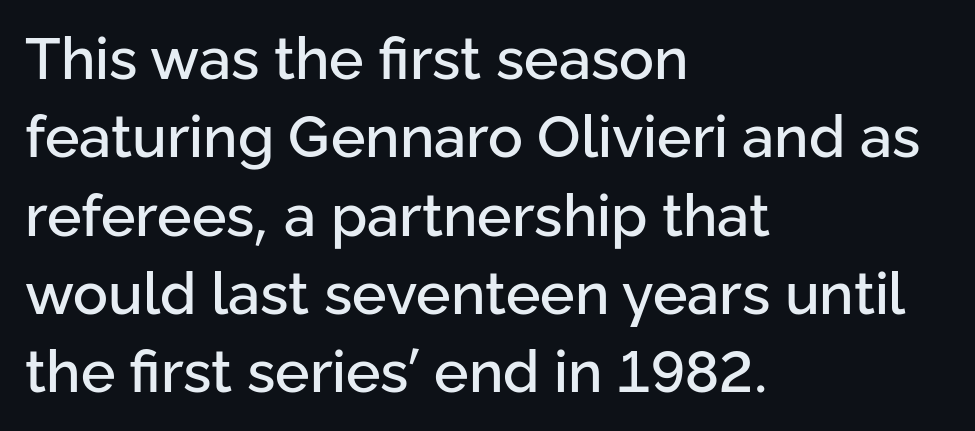
The image shows 58 px sans-serif type, upright; set left-aligned, normal line spacing (1.35x), normal letter spacing, not underlined; low stroke contrast and a medium x-height.
